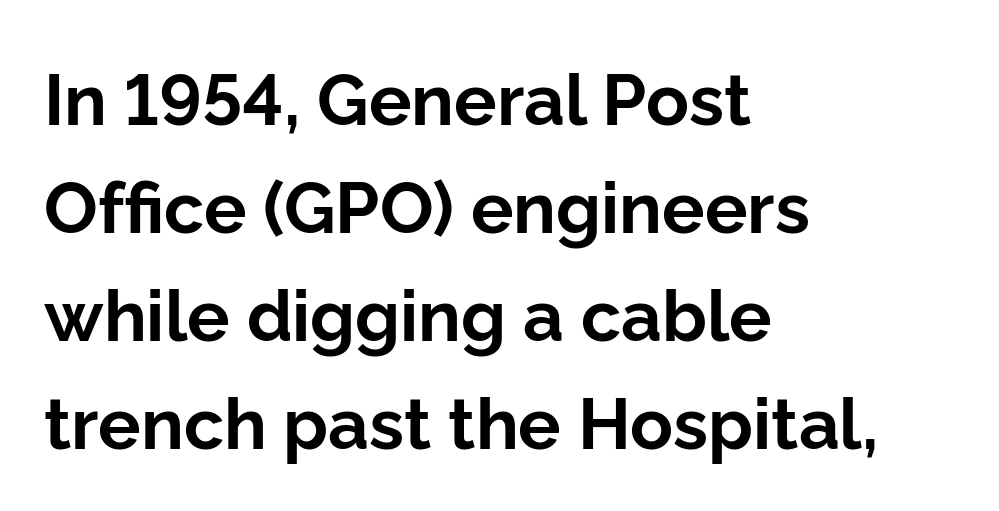
Q: Is the text bold? A: Yes.
Q: Is the text italic (slanted)? A: No, it is upright.
Q: Is the typeface a serif or a sans-serif typeface? A: Sans-serif.
Q: Is the text underlined? A: No.
Q: How is the paragraph aligned? A: Left-aligned.
Q: Is the spacing between letters normal or unusually wide? A: Normal.
Q: Is the spacing between lines tight, normal or loose? A: Normal.
Q: Width (condensed, normal, or wide)? A: Normal.
Q: Stroke contrast? A: Low.
Q: x-height? A: Medium.
Q: Monospaced? A: No.
